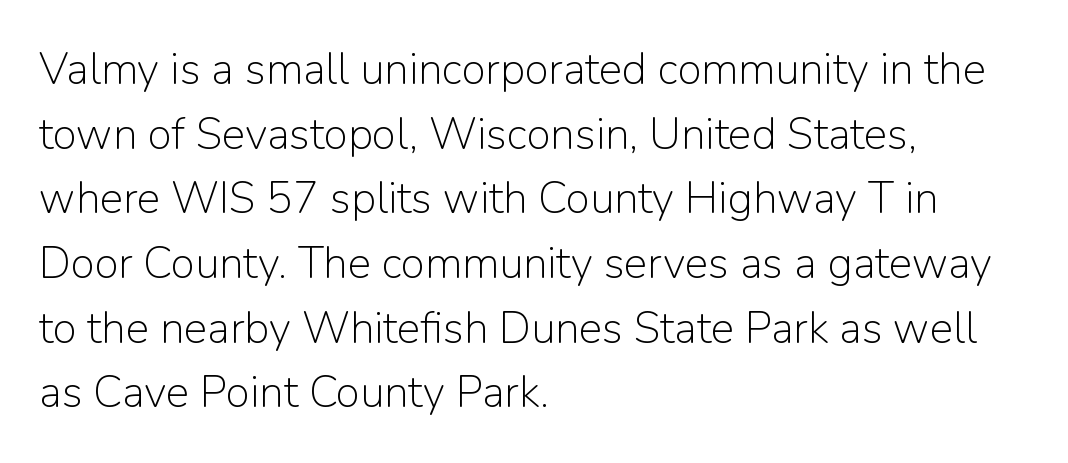
{"serif": "no", "italic": "no", "bold": "no", "weight": "light", "width": "normal", "stroke_contrast": "low", "x_height": "medium", "monospaced": "no", "underline": "no", "align": "left", "line_spacing": "normal", "line_spacing_ratio": 1.47, "letter_spacing": "normal", "letter_spacing_em": 0.0, "glyph_px": 44}
